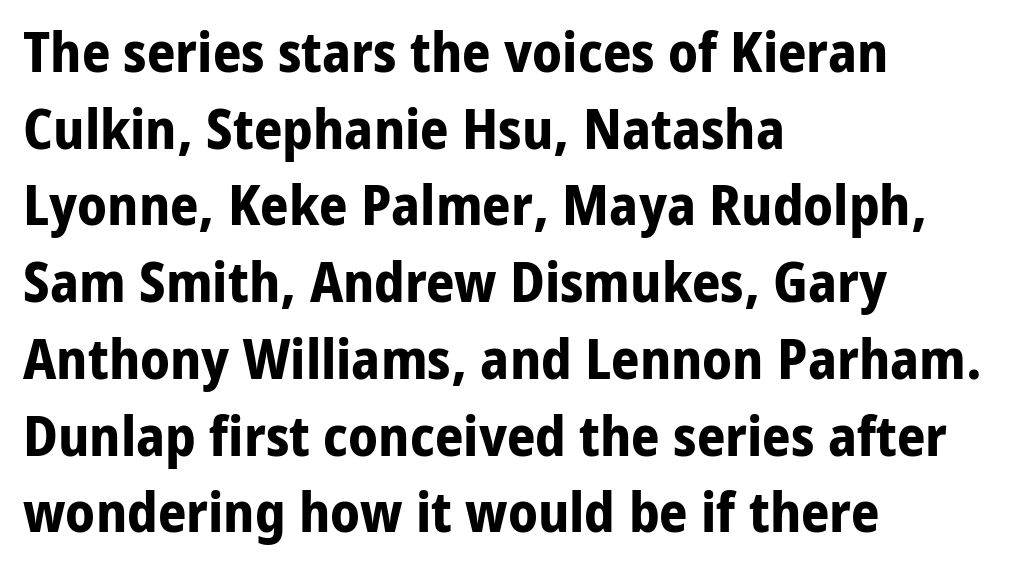
Compared with typical paragraphs, the rows here are spaced about the same. This sample uses an upright cut, with every glyph sitting square on the baseline. This rendering features lettering with no underline. Character widths vary here, with narrow letters taking less room than wide ones. To sum up the face: it is a sans, with no serifs. Look at the stroke-to-counter ratio: heavy, a bold.
